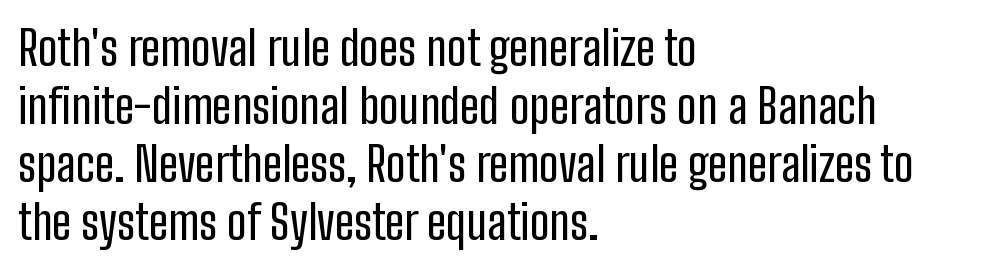
Q: Is the text italic (slanted)? A: No, it is upright.
Q: Is the typeface a serif or a sans-serif typeface? A: Sans-serif.
Q: Is the text underlined? A: No.
Q: How is the paragraph aligned? A: Left-aligned.
Q: Is the spacing between letters normal or unusually wide? A: Normal.
Q: Width (condensed, normal, or wide)? A: Condensed.
Q: Stroke contrast? A: Low.
Q: x-height? A: Medium.
Q: Monospaced? A: No.
